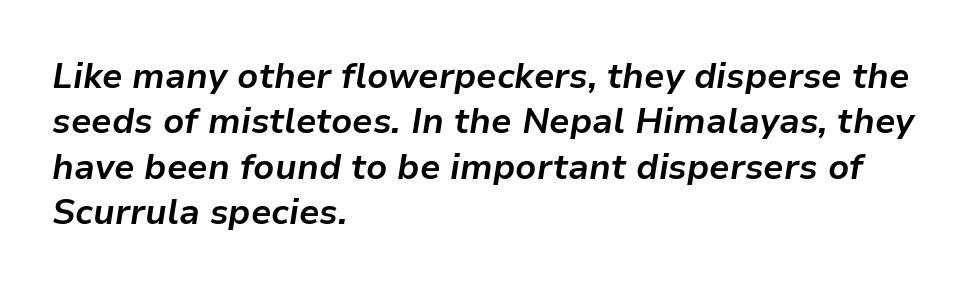
The image shows 35 px bold type, italic (leaning right); set left-aligned, normal line spacing (1.3x), normal letter spacing, not underlined; low stroke contrast and a medium x-height.
